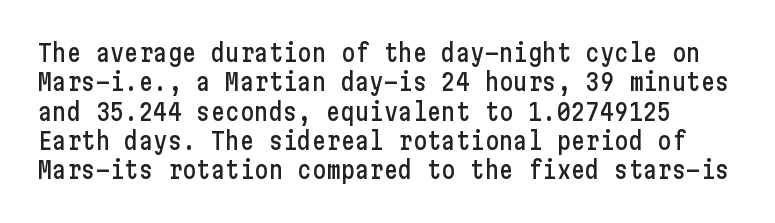
Inter-character spacing is left at the font's built-in metrics. Vertical strokes here are truly vertical. Check under the words: just untouched page.
